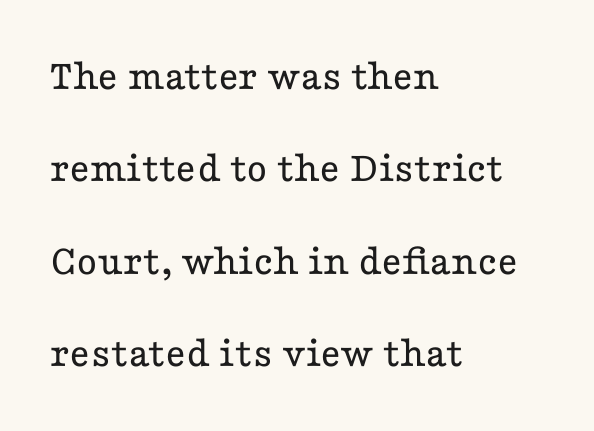
Q: Is the text bold? A: No.
Q: Is the text italic (slanted)? A: No, it is upright.
Q: Is the typeface a serif or a sans-serif typeface? A: Serif.
Q: Is the text underlined? A: No.
Q: How is the paragraph aligned? A: Left-aligned.
Q: Is the spacing between letters normal or unusually wide? A: Normal.
Q: Is the spacing between lines tight, normal or loose? A: Loose.
Q: Width (condensed, normal, or wide)? A: Wide.
Q: Stroke contrast? A: Low.
Q: x-height? A: Medium.
Q: Monospaced? A: No.
